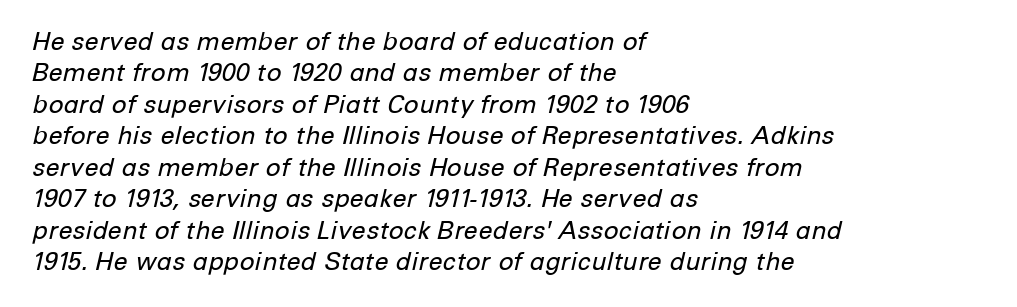
{"italic": "yes", "lean": "right", "slant_degrees": 12, "bold": "no", "underline": "no", "align": "left", "line_spacing": "normal", "line_spacing_ratio": 1.26, "letter_spacing": "normal", "letter_spacing_em": 0.0, "glyph_px": 25}
